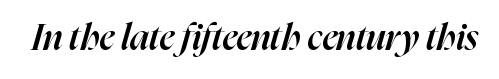
{"italic": "yes", "lean": "right", "slant_degrees": 16, "bold": "semi", "weight": "semibold", "width": "normal", "stroke_contrast": "high", "x_height": "medium", "monospaced": "no", "underline": "no", "letter_spacing": "normal", "letter_spacing_em": 0.0, "glyph_px": 36}
